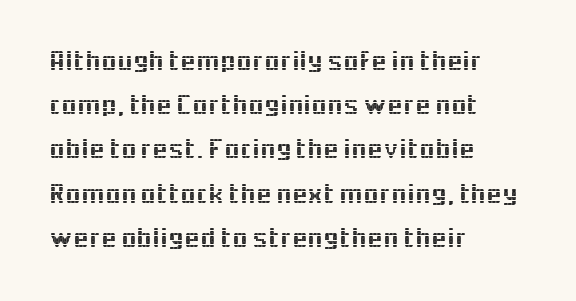
{"serif": "no", "italic": "no", "width": "normal", "x_height": "medium", "monospaced": "no", "underline": "no", "align": "left", "line_spacing": "normal", "line_spacing_ratio": 1.58, "letter_spacing": "normal", "letter_spacing_em": 0.0, "glyph_px": 28}
